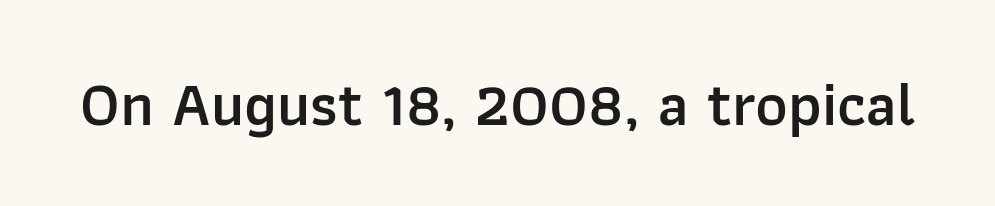
{"serif": "no", "italic": "no", "bold": "semi", "weight": "semibold", "width": "normal", "stroke_contrast": "low", "x_height": "medium", "monospaced": "no", "underline": "no", "letter_spacing": "normal", "letter_spacing_em": 0.0, "glyph_px": 62}
